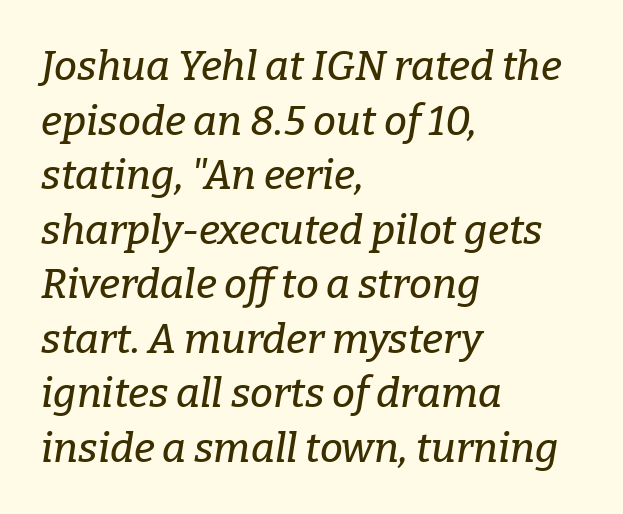
Q: Is the text italic (slanted)? A: Yes, it leans right by about 9 degrees.
Q: Is the typeface a serif or a sans-serif typeface? A: Serif.
Q: Is the text underlined? A: No.
Q: How is the paragraph aligned? A: Left-aligned.
Q: Is the spacing between letters normal or unusually wide? A: Normal.
Q: Is the spacing between lines tight, normal or loose? A: Normal.
Q: Width (condensed, normal, or wide)? A: Normal.
Q: Stroke contrast? A: Low.
Q: x-height? A: Medium.
Q: Monospaced? A: No.
